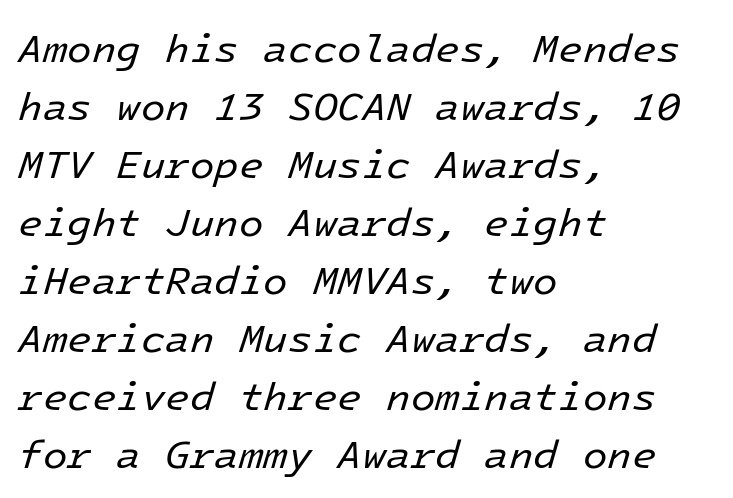
Words appear dense and cohesive because spacing is normal. Underlining? Definitely not there. If you measured baseline to baseline, you'd find a middling distance. These lines were composed using italics. The rendering anchors every line to the left-hand side. These glyphs show unthickened strokes, regular width or finer.
